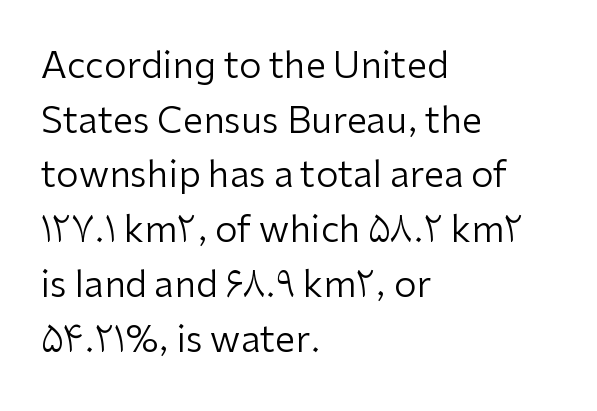
{"serif": "no", "italic": "no", "bold": "no", "weight": "regular", "width": "normal", "stroke_contrast": "low", "x_height": "medium", "monospaced": "no", "underline": "no", "align": "left", "line_spacing": "normal", "line_spacing_ratio": 1.52, "letter_spacing": "normal", "letter_spacing_em": 0.0, "glyph_px": 36}
